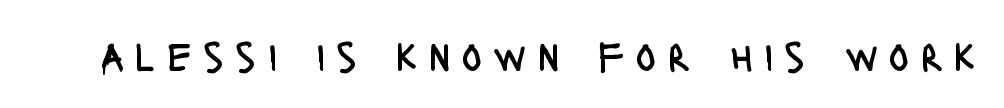
{"serif": "no", "italic": "no", "bold": "no", "weight": "regular", "width": "condensed", "stroke_contrast": "low", "x_height": "large", "monospaced": "no", "underline": "no", "letter_spacing": "wide", "letter_spacing_em": 0.26, "glyph_px": 43}
